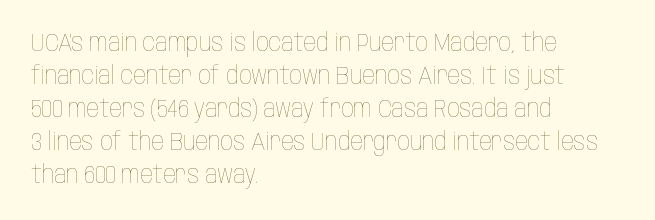
Q: Is the text bold? A: No.
Q: Is the text italic (slanted)? A: No, it is upright.
Q: Is the text underlined? A: No.
Q: How is the paragraph aligned? A: Left-aligned.
Q: Is the spacing between letters normal or unusually wide? A: Normal.
Q: Is the spacing between lines tight, normal or loose? A: Normal.
